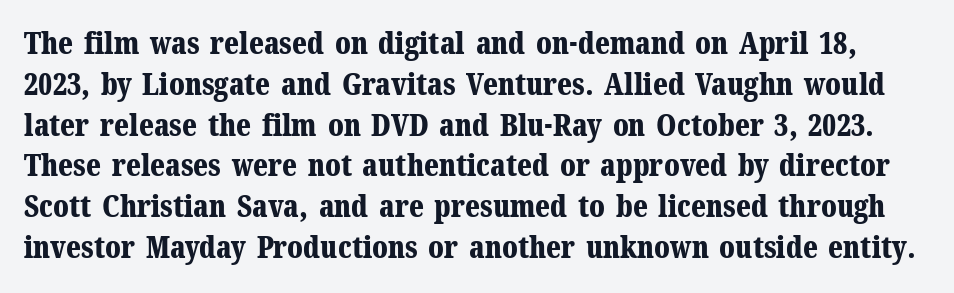
{"serif": "yes", "italic": "no", "bold": "yes", "weight": "bold", "width": "normal", "stroke_contrast": "medium", "x_height": "medium", "monospaced": "no", "underline": "no", "line_spacing": "normal", "line_spacing_ratio": 1.36, "letter_spacing": "normal", "letter_spacing_em": 0.0, "glyph_px": 30}
